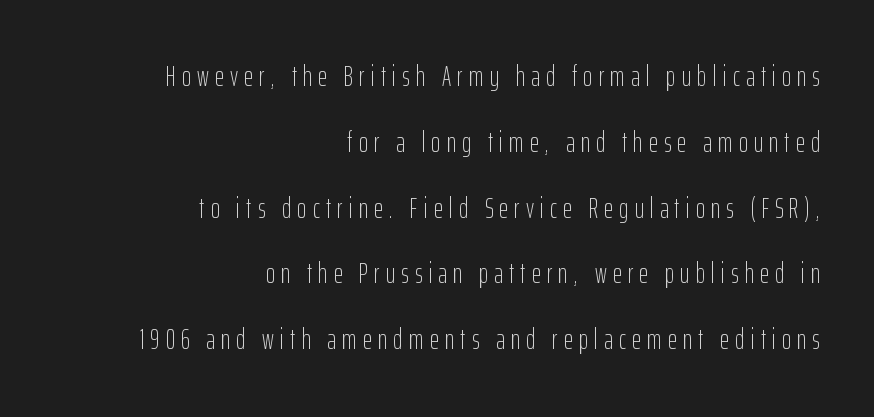
{"serif": "no", "italic": "no", "bold": "no", "weight": "light", "width": "condensed", "stroke_contrast": "low", "x_height": "medium", "monospaced": "no", "underline": "no", "align": "right", "line_spacing": "loose", "line_spacing_ratio": 2.35, "letter_spacing": "wide", "letter_spacing_em": 0.22, "glyph_px": 28}
